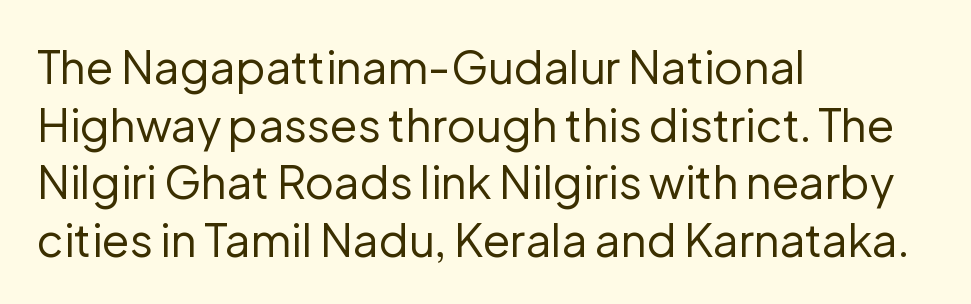
Tall strokes in this sample are plumb rather than angled. The letterforms sit shoulder to shoulder at normal distance. The passage shown is not bold in any degree. This sample has the flowing, uneven cadence of proportional lettering.
